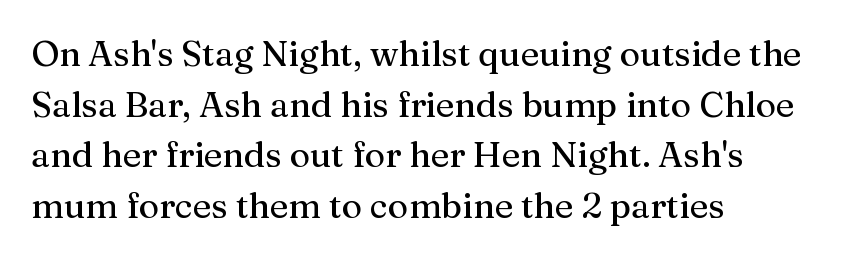
The image shows 35 px serif type, upright; set left-aligned, normal line spacing (1.45x), normal letter spacing, not underlined; medium stroke contrast and a medium x-height.
